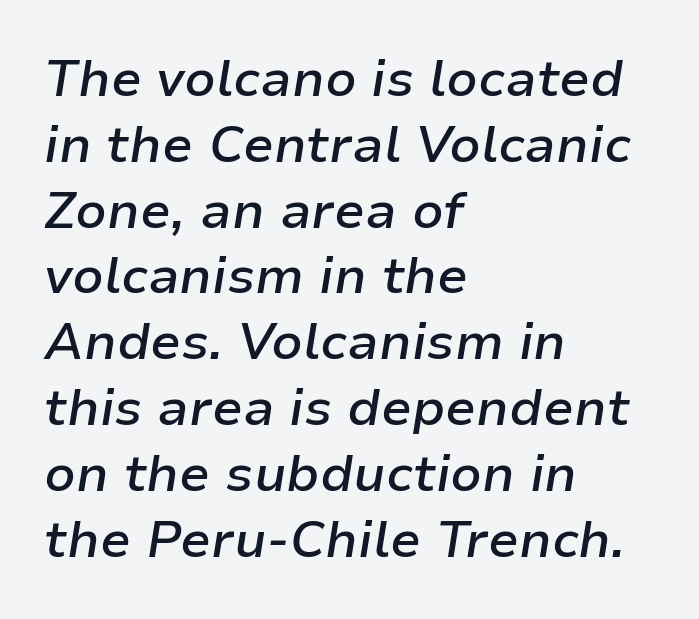
Q: Is the text bold? A: Semi-bold.
Q: Is the text italic (slanted)? A: Yes, it leans right by about 9 degrees.
Q: Is the text underlined? A: No.
Q: How is the paragraph aligned? A: Left-aligned.
Q: Is the spacing between letters normal or unusually wide? A: Normal.
Q: Is the spacing between lines tight, normal or loose? A: Normal.
Q: Width (condensed, normal, or wide)? A: Normal.
Q: Stroke contrast? A: Low.
Q: x-height? A: Medium.
Q: Monospaced? A: No.
